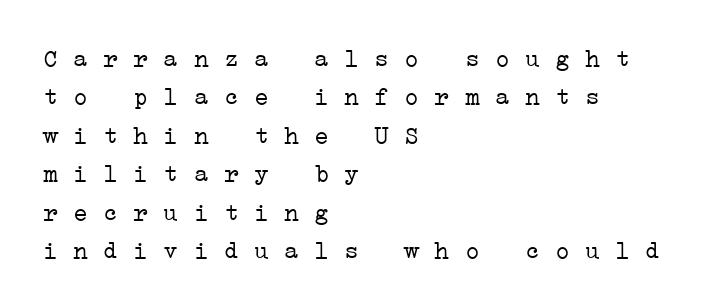
Q: Is the text bold? A: No.
Q: Is the text underlined? A: No.
Q: How is the paragraph aligned? A: Left-aligned.
Q: Is the spacing between letters normal or unusually wide? A: Normal.
Q: Is the spacing between lines tight, normal or loose? A: Normal.
